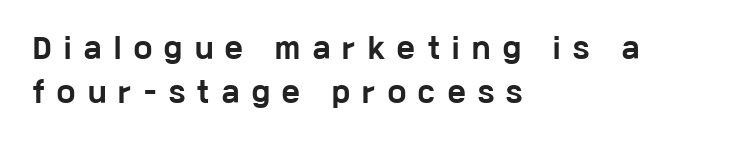
Q: Is the text bold? A: Yes.
Q: Is the text italic (slanted)? A: No, it is upright.
Q: Is the text underlined? A: No.
Q: How is the paragraph aligned? A: Left-aligned.
Q: Is the spacing between letters normal or unusually wide? A: Unusually wide.
Q: Is the spacing between lines tight, normal or loose? A: Normal.
